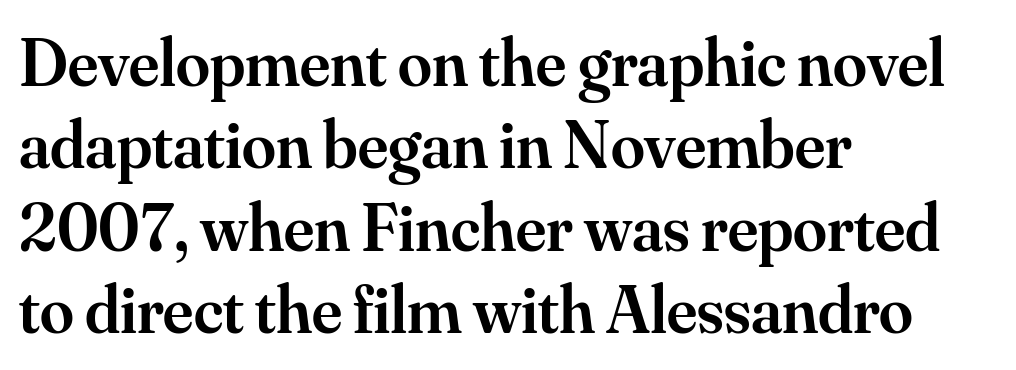
Q: Is the text bold? A: Semi-bold.
Q: Is the text italic (slanted)? A: No, it is upright.
Q: Is the typeface a serif or a sans-serif typeface? A: Serif.
Q: Is the text underlined? A: No.
Q: How is the paragraph aligned? A: Left-aligned.
Q: Is the spacing between letters normal or unusually wide? A: Normal.
Q: Width (condensed, normal, or wide)? A: Normal.
Q: Stroke contrast? A: Medium.
Q: x-height? A: Small.
Q: Monospaced? A: No.
